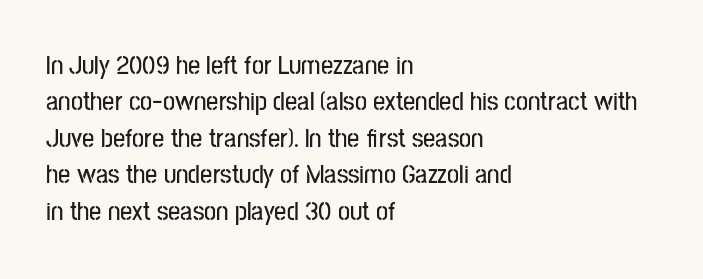
{"italic": "no", "underline": "no", "align": "left", "line_spacing": "normal", "line_spacing_ratio": 1.35, "letter_spacing": "normal", "letter_spacing_em": 0.0, "glyph_px": 27}
